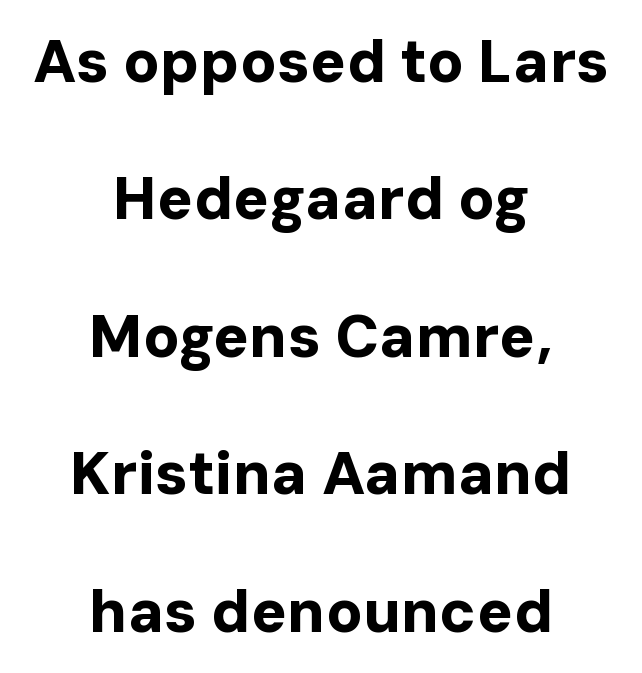
A dark, heavy texture on the line: the type is bold. Letters rest on an invisible, unmarked baseline. The passage shown has conventional tracking throughout. Observe the absence of serifs on each vertical stroke in this sample. Italic: no, the glyphs are upright roman.
